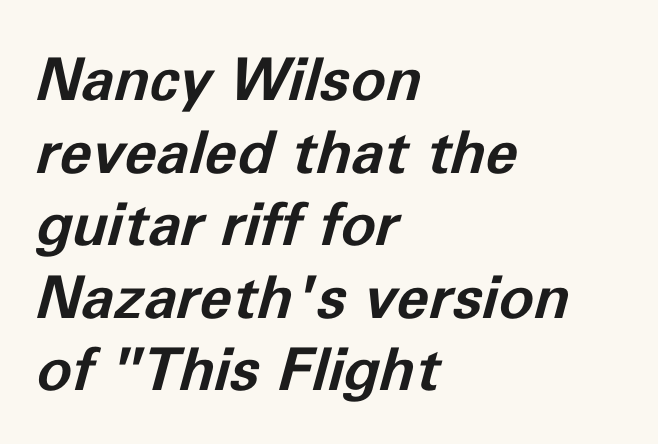
{"italic": "yes", "lean": "right", "slant_degrees": 11, "bold": "yes", "weight": "bold", "width": "normal", "stroke_contrast": "low", "x_height": "medium", "monospaced": "no", "underline": "no", "align": "left", "line_spacing_ratio": 1.23, "letter_spacing": "normal", "letter_spacing_em": 0.0, "glyph_px": 59}
